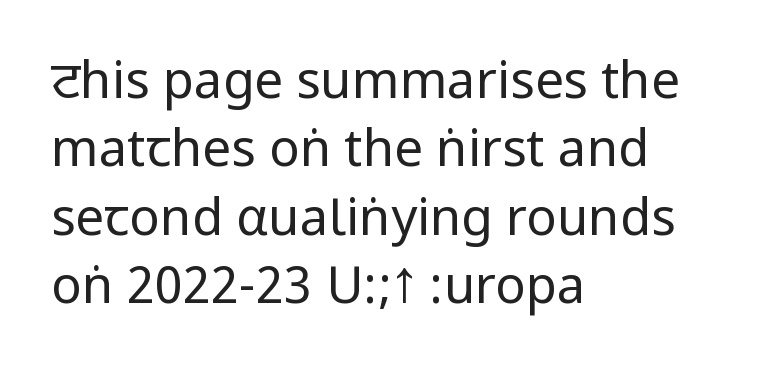
The image shows 51 px regular-weight, condensed sans-serif type, upright; set left-aligned, normal line spacing (1.34x), normal letter spacing, not underlined; low stroke contrast.
